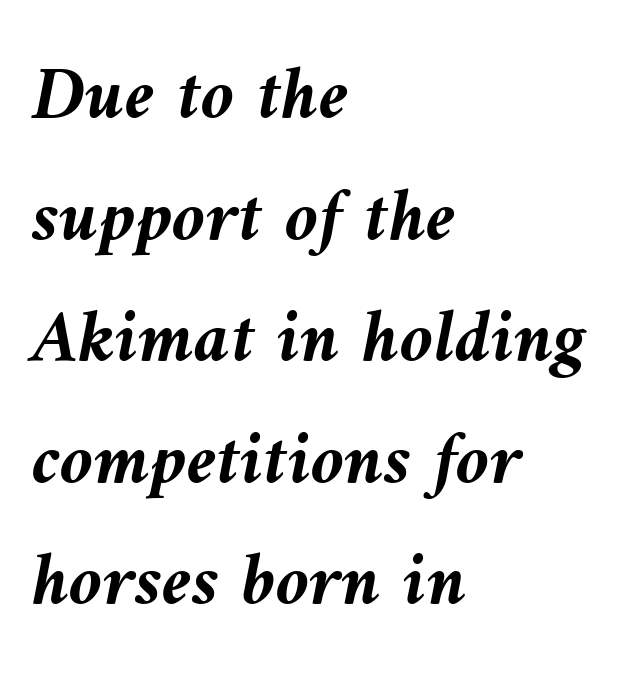
Characters are canted at an angle relative to the baseline's perpendicular. Anything drawn beneath the words? Only blank space. The compositor pushed each line to the left boundary. A typesetter would call this zero additional tracking. You could not count columns in this text — the font is proportionally spaced.
